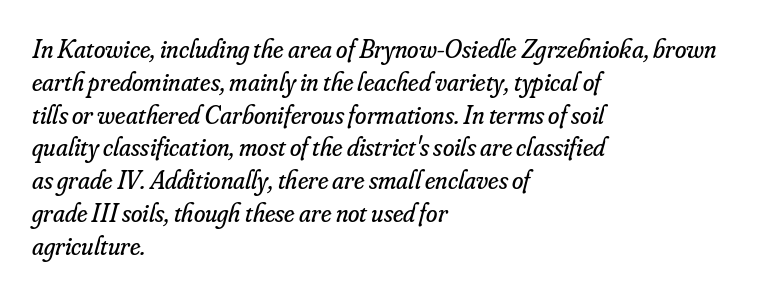
Reading down the block, your eye returns to a fixed left position each line. Spacing between characters is what you'd get straight out of the box. The gap between lines stays unmarked. This is not heavy type; no bold has been used.
